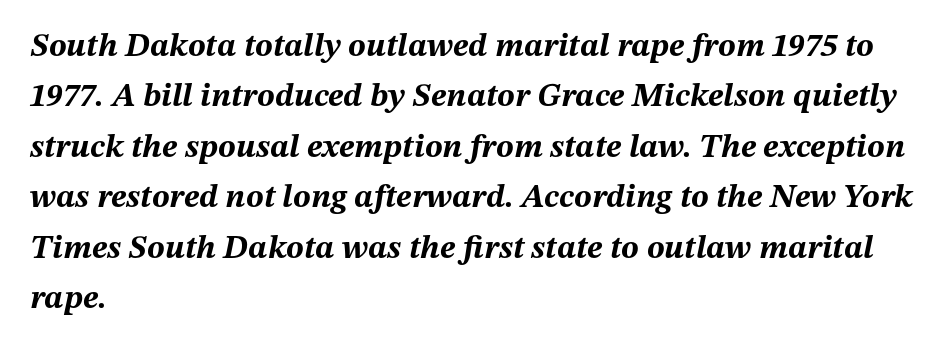
The image shows 33 px bold type, italic (leaning right); set left-aligned, normal line spacing (1.53x), normal letter spacing, not underlined; medium stroke contrast and a medium x-height.
